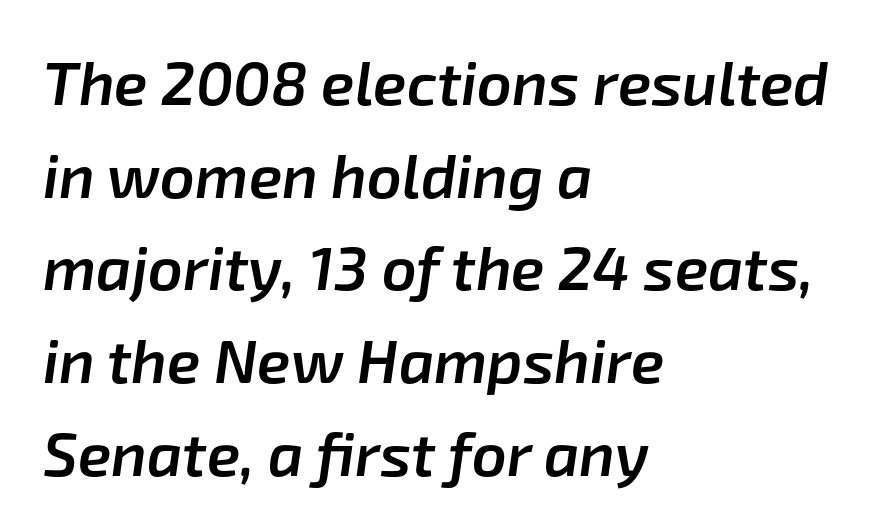
Q: Is the text bold? A: Semi-bold.
Q: Is the text italic (slanted)? A: Yes, it leans right by about 8 degrees.
Q: Is the text underlined? A: No.
Q: How is the paragraph aligned? A: Left-aligned.
Q: Is the spacing between letters normal or unusually wide? A: Normal.
Q: Is the spacing between lines tight, normal or loose? A: Normal.
Q: Width (condensed, normal, or wide)? A: Normal.
Q: Stroke contrast? A: Low.
Q: x-height? A: Medium.
Q: Monospaced? A: No.
